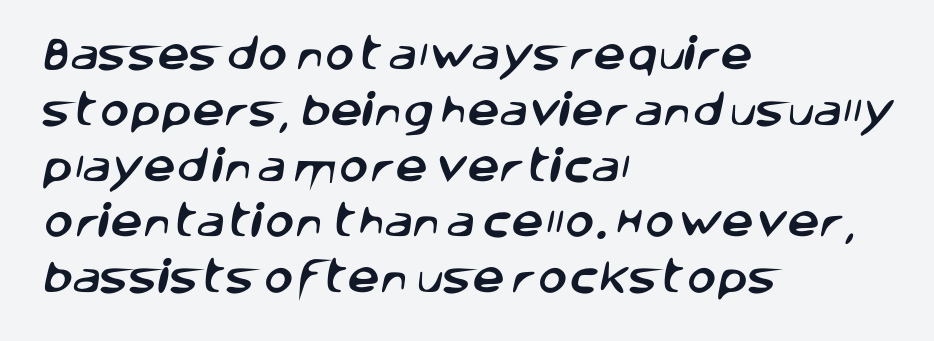
Honestly, the row spacing looks completely unremarkable. Regarding serifs, this sample does without them. Short and long lines alike share a common starting point at left. Bare-footed words on every line. Spacing verdict: proportional, widths tailored to each character. The letters sit at their default tracking, neither squeezed nor spread.
